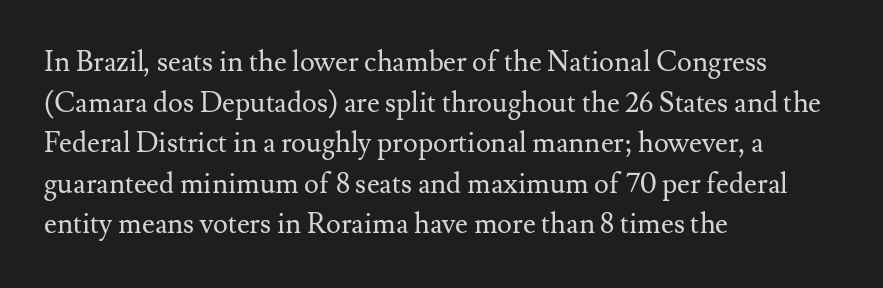
The image shows 28 px regular-weight serif type, upright; set left-aligned, normal line spacing (1.45x), normal letter spacing, not underlined; medium stroke contrast and a small x-height.
